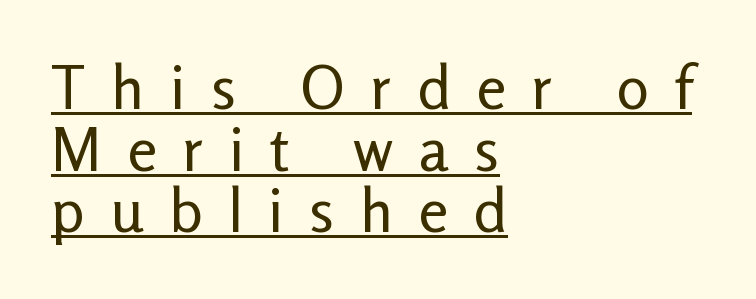
The image shows 61 px regular-weight sans-serif type, upright; set left-aligned, tight line spacing (1.01x), unusually wide letter spacing (+0.41 em), underlined; low stroke contrast and a medium x-height.
